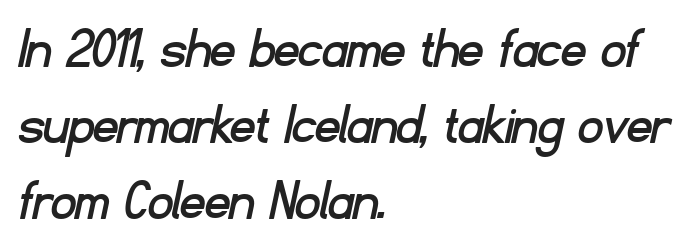
The image shows 60 px sans-serif type; set left-aligned, normal line spacing (1.27x), normal letter spacing, not underlined; low stroke contrast and a small x-height.
